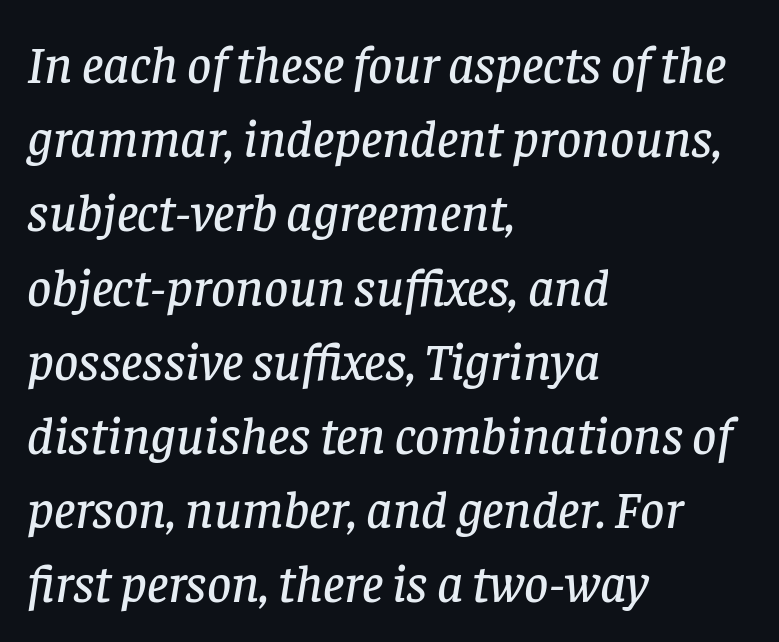
Unmarked baselines from the first word to the last. Summary of vertical rhythm: regular, with standard interline spacing. Style check: oblique. Compared with a centered layout, this one pins lines to the left instead.
